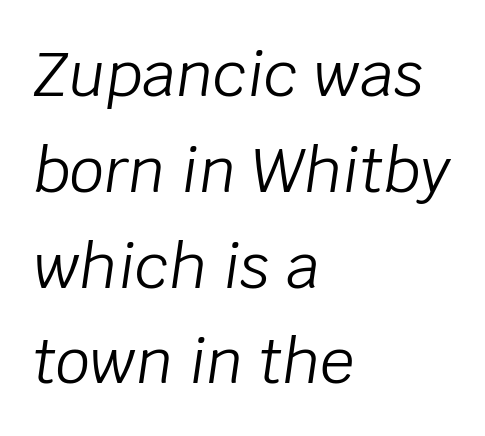
Is the letter spacing exaggerated? No — it looks like the ordinary default. Each letter keeps its own natural width here, so spacing adapts to shape. The passage shown is not underscored anywhere. This reads as an unemphasized weight, regular at the heaviest.
